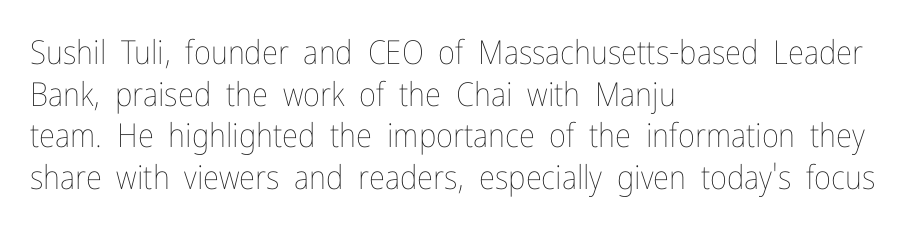
These lines stack with their left ends in a neat column. Tracking value appears to be zero — textbook default spacing. Just letters on the line, the space beneath them empty. Unlike italic type, these characters show no tilt at all.
